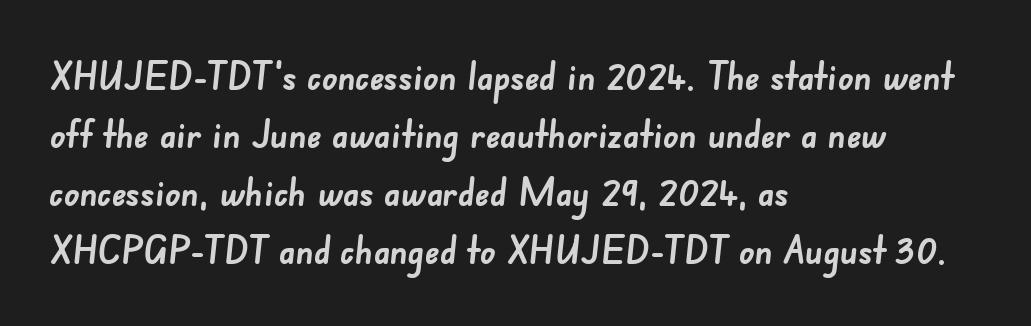
The image shows 38 px semibold sans-serif type; set left-aligned, normal line spacing (1.53x), normal letter spacing, not underlined; low stroke contrast and a small x-height.
